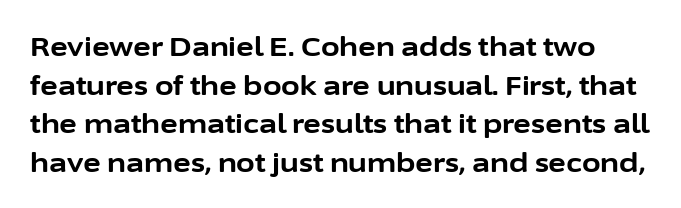
{"italic": "no", "bold": "yes", "underline": "no", "line_spacing": "normal", "line_spacing_ratio": 1.43, "letter_spacing": "normal", "letter_spacing_em": 0.0, "glyph_px": 27}
